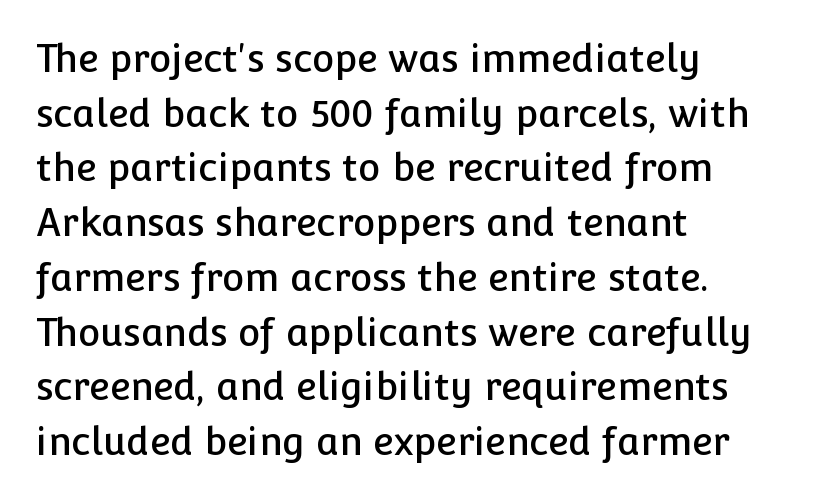
The image shows 38 px sans-serif type, upright; set left-aligned, normal line spacing (1.44x), normal letter spacing, not underlined; low stroke contrast and a medium x-height.
